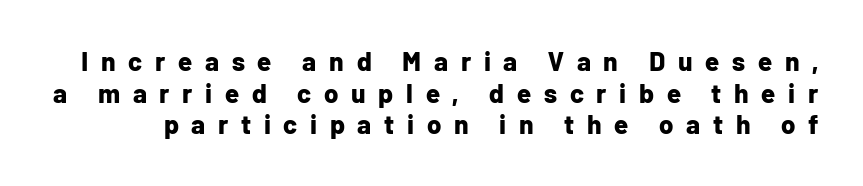
Heavy-handed strokes throughout: this text is bold. Students, note that the glyphs here are deliberately spaced far apart. A bare baseline throughout the passage. Is there any slant? The stems are plumb.
